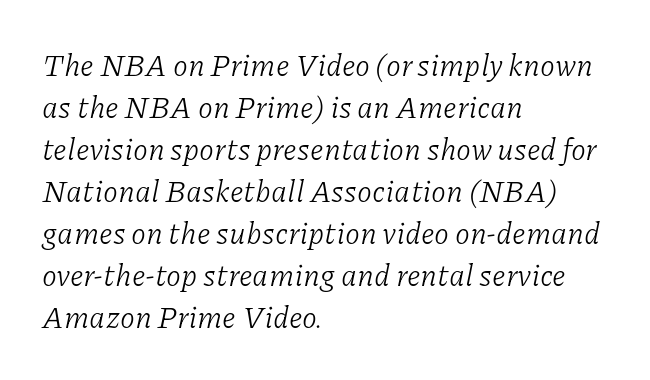
Reading down the column, the eye jumps a familiar distance to each next line. Only glyphs here, with clear space below each row. A typesetter would label this face a serif. The letters are slanted; this is an italic face. The letterforms sit shoulder to shoulder at normal distance.
